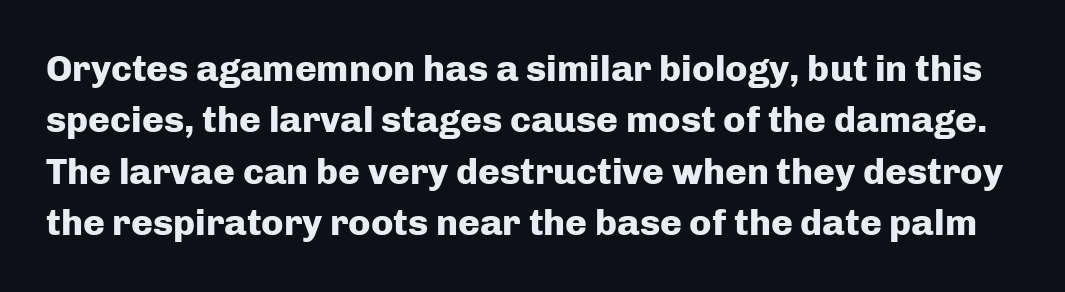
{"serif": "no", "italic": "no", "bold": "yes", "weight": "heavy", "width": "normal", "stroke_contrast": "low", "x_height": "medium", "monospaced": "no", "underline": "no", "line_spacing": "normal", "line_spacing_ratio": 1.39, "letter_spacing": "normal", "letter_spacing_em": 0.0, "glyph_px": 37}
